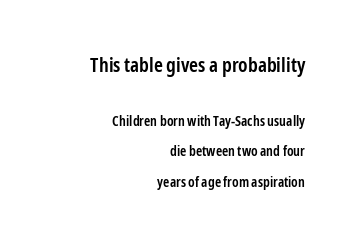
The image shows 20 px text type, upright; set right-aligned, loose line spacing (2.19x), normal letter spacing, not underlined; the first (top) block is 1.43x larger.
